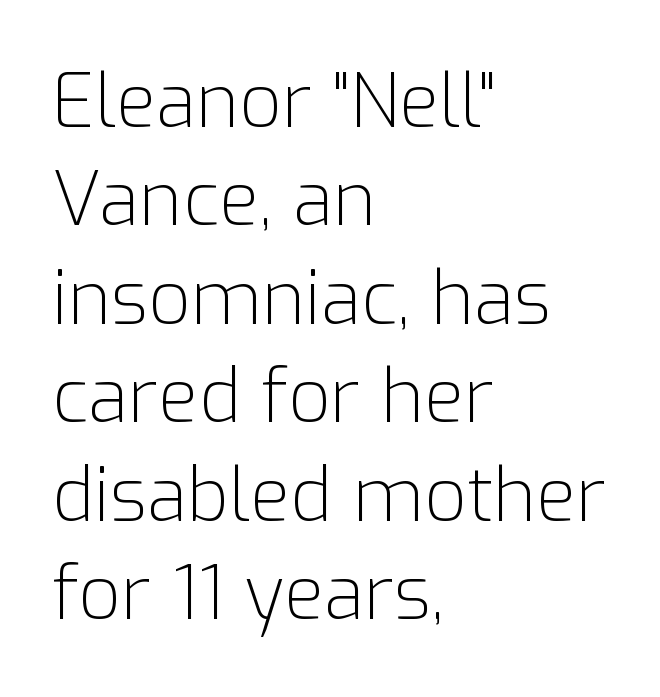
There is no visible air inserted between adjacent glyphs. Alignment: flush left. Style check: upright. No feet cap the strokes, marking this as sans-serif type. Quick note: underline off.
